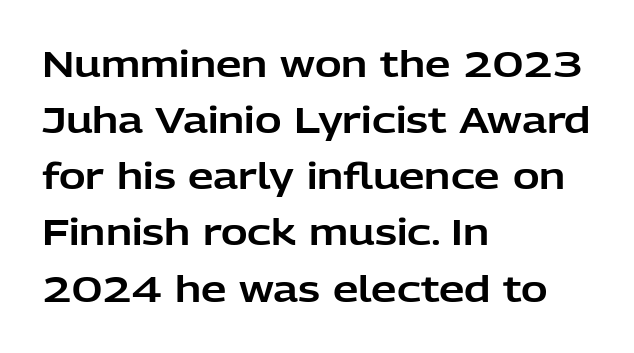
{"serif": "no", "italic": "no", "width": "normal", "stroke_contrast": "low", "x_height": "medium", "monospaced": "no", "underline": "no", "align": "left", "line_spacing": "normal", "line_spacing_ratio": 1.56, "letter_spacing": "normal", "letter_spacing_em": 0.0, "glyph_px": 36}
